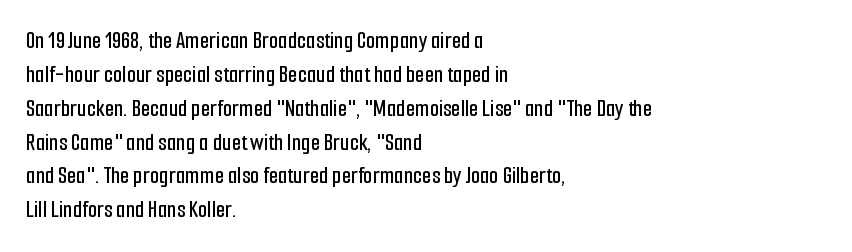
The image shows 24 px text type, upright; set left-aligned, normal line spacing (1.41x), normal letter spacing, not underlined.
